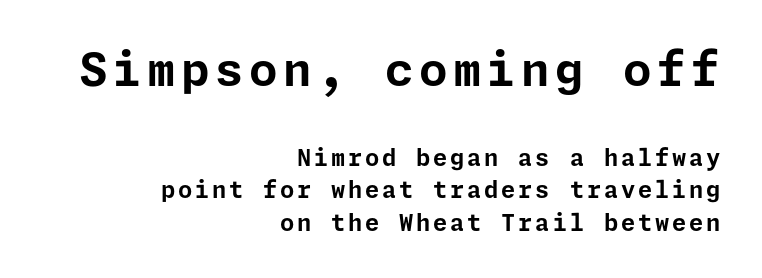
The image shows 46 px bold sans-serif type, upright; set right-aligned, normal line spacing (1.41x), not underlined; the first (top) block is 2.0x larger; low stroke contrast and a medium x-height.
